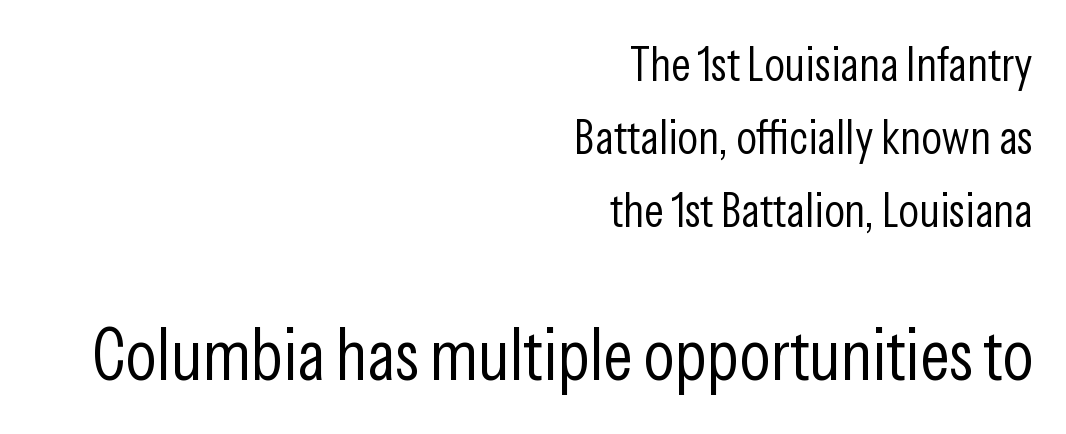
Q: Is the text bold? A: No.
Q: Is the text italic (slanted)? A: No, it is upright.
Q: Is the typeface a serif or a sans-serif typeface? A: Sans-serif.
Q: Is the text underlined? A: No.
Q: How is the paragraph aligned? A: Right-aligned.
Q: Is the spacing between letters normal or unusually wide? A: Normal.
Q: Is the spacing between lines tight, normal or loose? A: Normal.
Q: Which block of text is set in a larger size, the first (top) or the second (bottom)? A: The second (bottom) one.
Q: Width (condensed, normal, or wide)? A: Condensed.
Q: Stroke contrast? A: Low.
Q: x-height? A: Medium.
Q: Monospaced? A: No.
